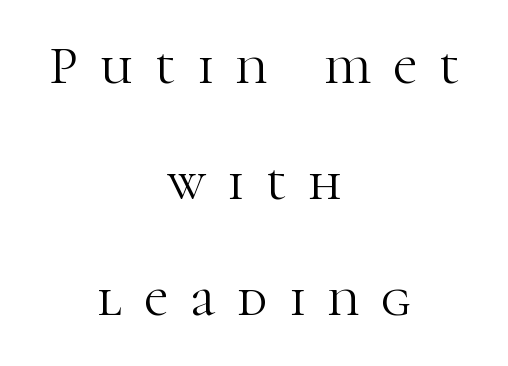
Q: Is the text bold? A: No.
Q: Is the text italic (slanted)? A: No, it is upright.
Q: Is the typeface a serif or a sans-serif typeface? A: Serif.
Q: Is the text underlined? A: No.
Q: How is the paragraph aligned? A: Centered.
Q: Is the spacing between letters normal or unusually wide? A: Unusually wide.
Q: Is the spacing between lines tight, normal or loose? A: Loose.
Q: Width (condensed, normal, or wide)? A: Normal.
Q: Stroke contrast? A: High.
Q: x-height? A: Medium.
Q: Monospaced? A: No.
